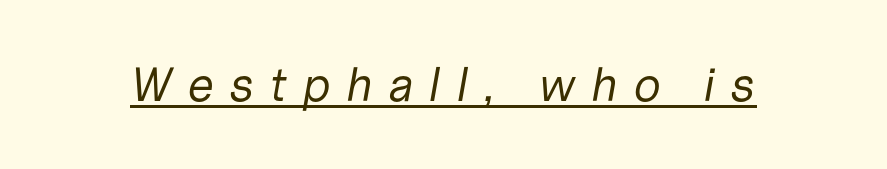
{"italic": "yes", "lean": "right", "slant_degrees": 10, "bold": "no", "weight": "regular", "width": "normal", "stroke_contrast": "low", "x_height": "medium", "monospaced": "no", "underline": "yes", "letter_spacing": "wide", "letter_spacing_em": 0.31, "glyph_px": 48}
